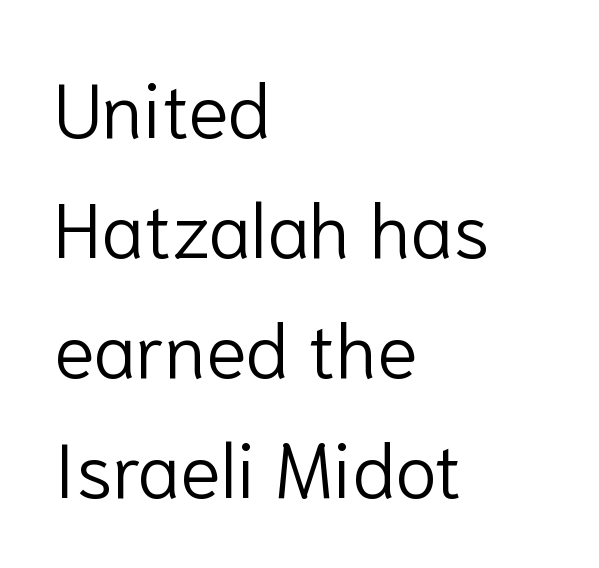
The image shows 76 px light sans-serif type, upright; set left-aligned, normal line spacing (1.58x), normal letter spacing, not underlined; low stroke contrast and a medium x-height.
